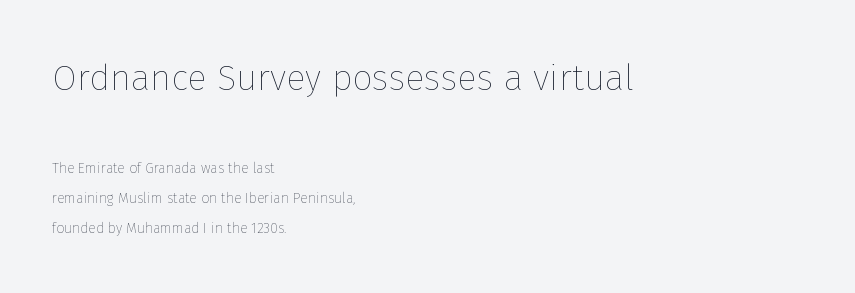
Q: Is the text bold? A: No.
Q: Is the text italic (slanted)? A: No, it is upright.
Q: Is the text underlined? A: No.
Q: How is the paragraph aligned? A: Left-aligned.
Q: Is the spacing between letters normal or unusually wide? A: Normal.
Q: Is the spacing between lines tight, normal or loose? A: Loose.
Q: Which block of text is set in a larger size, the first (top) or the second (bottom)? A: The first (top) one.
Q: Width (condensed, normal, or wide)? A: Normal.
Q: Stroke contrast? A: Low.
Q: x-height? A: Medium.
Q: Monospaced? A: No.
